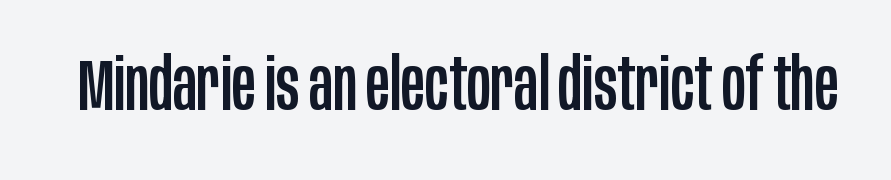
{"serif": "no", "italic": "no", "width": "condensed", "stroke_contrast": "low", "x_height": "large", "monospaced": "no", "underline": "no", "letter_spacing": "normal", "letter_spacing_em": 0.0, "glyph_px": 72}
